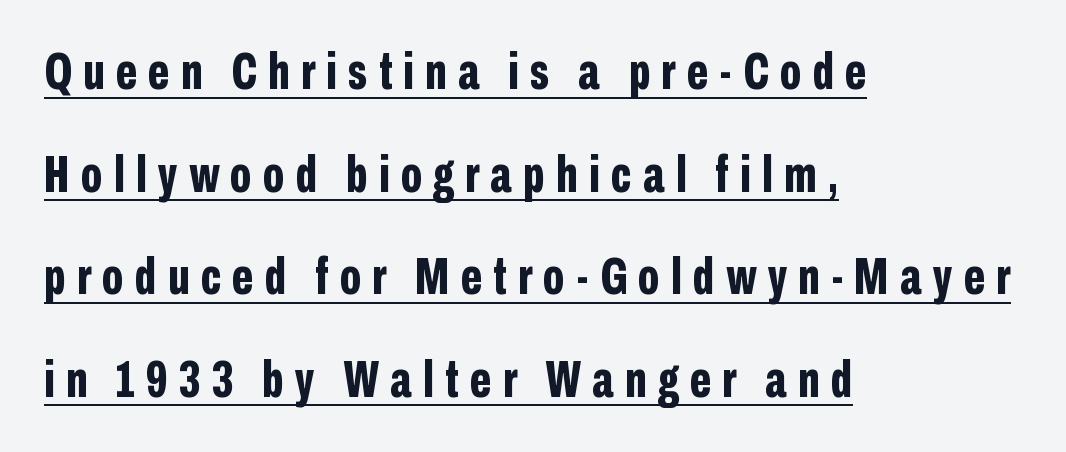
The image shows 51 px bold, condensed sans-serif type, upright; set left-aligned, loose line spacing (2.01x), unusually wide letter spacing (+0.22 em), underlined; low stroke contrast and a medium x-height.
